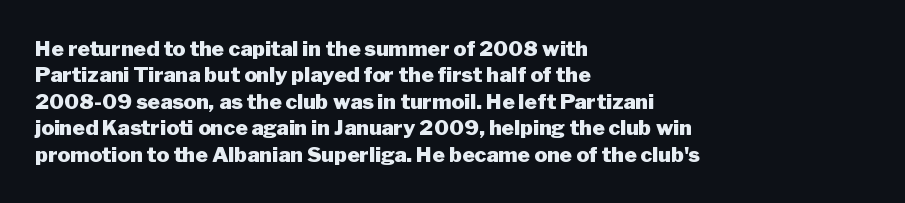
Q: Is the text bold? A: Yes.
Q: Is the text italic (slanted)? A: No, it is upright.
Q: Is the text underlined? A: No.
Q: How is the paragraph aligned? A: Left-aligned.
Q: Is the spacing between letters normal or unusually wide? A: Normal.
Q: Is the spacing between lines tight, normal or loose? A: Normal.
